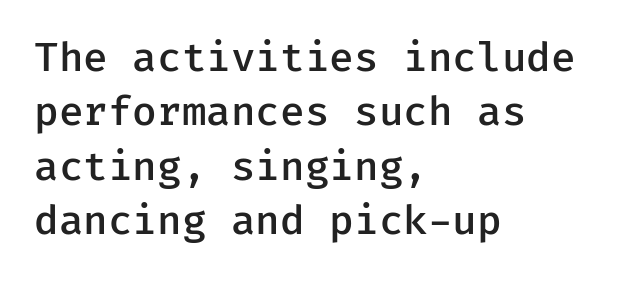
The image shows 40 px semibold sans-serif type, upright, monospaced; set left-aligned, normal line spacing (1.36x), normal letter spacing, not underlined; low stroke contrast and a medium x-height.
